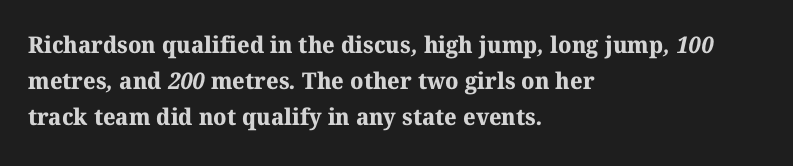
The image shows 23 px bold type; set left-aligned, normal line spacing (1.57x), normal letter spacing, not underlined.
